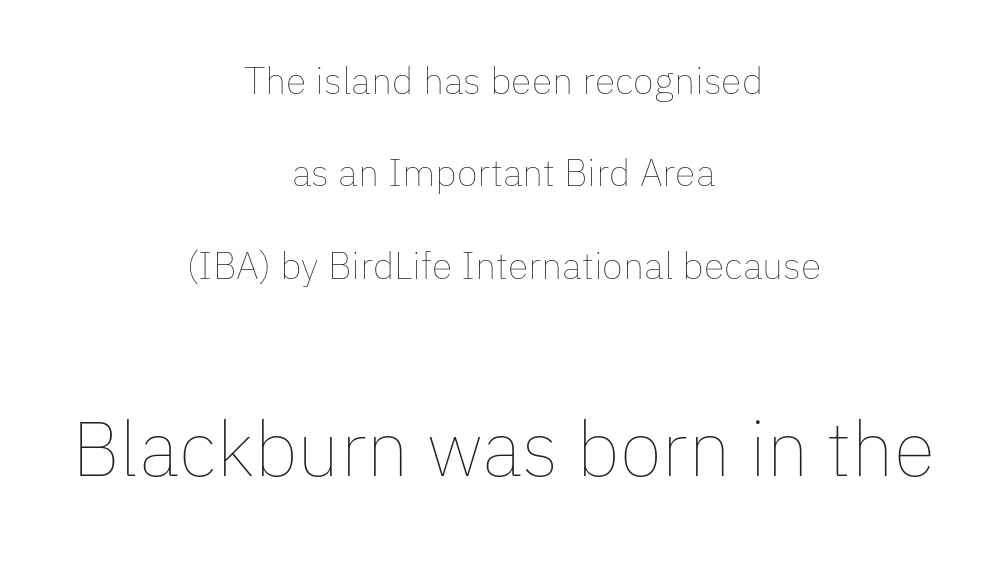
The strip under each line holds only bare page. Stems here are at most as thick as an everyday book face. Note: smaller setting up top, larger setting below. Note the varied advance widths — an 'i' is clearly narrower than an 'm'. This rendering leaves character spacing at its baseline value.
